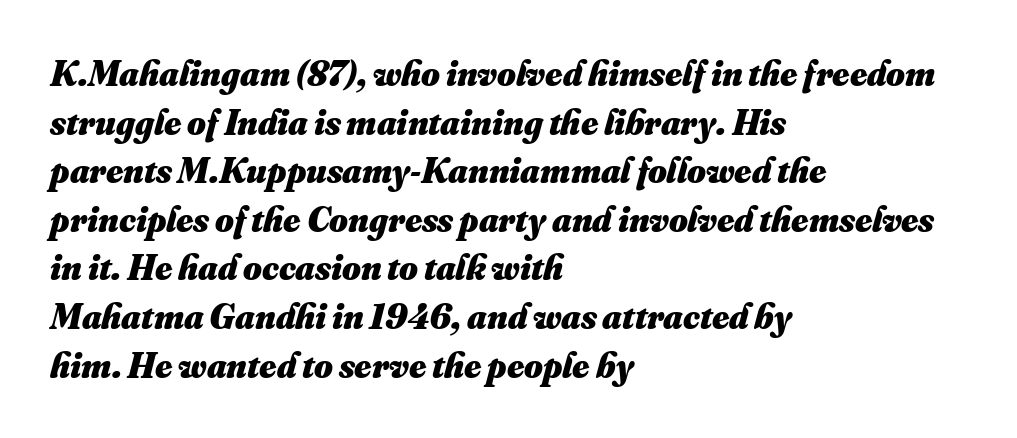
The strokes are fattened all the way to bold. Between one letter and the next there's only the usual sliver of space. The rendering anchors every line to the left-hand side. Rows of type keep a routine distance in the vertical direction. This rendering features lettering with no underline.
